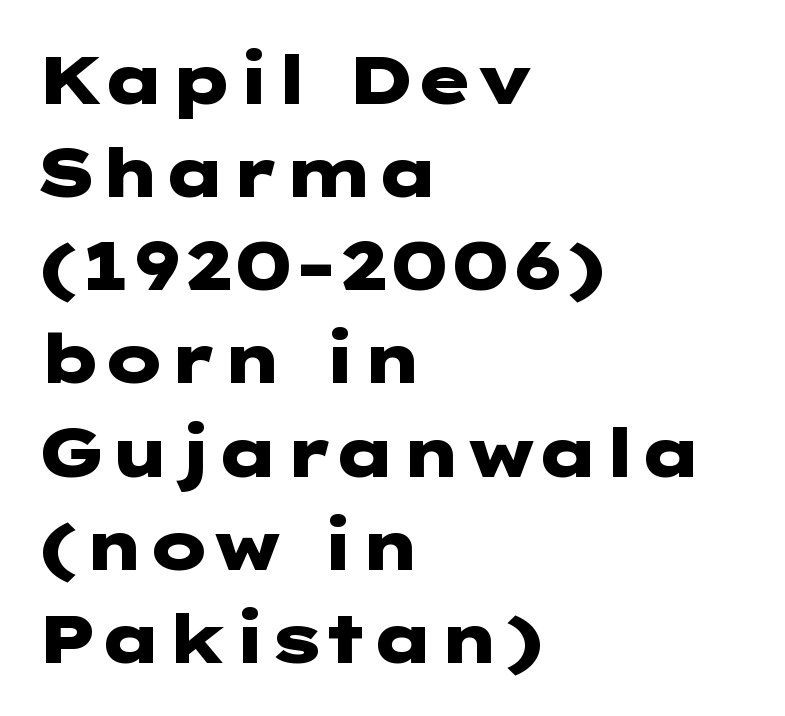
Q: Is the text bold? A: Yes.
Q: Is the text italic (slanted)? A: No, it is upright.
Q: Is the typeface a serif or a sans-serif typeface? A: Sans-serif.
Q: Is the text underlined? A: No.
Q: How is the paragraph aligned? A: Left-aligned.
Q: Is the spacing between letters normal or unusually wide? A: Normal.
Q: Is the spacing between lines tight, normal or loose? A: Normal.
Q: Width (condensed, normal, or wide)? A: Wide.
Q: Stroke contrast? A: Low.
Q: x-height? A: Medium.
